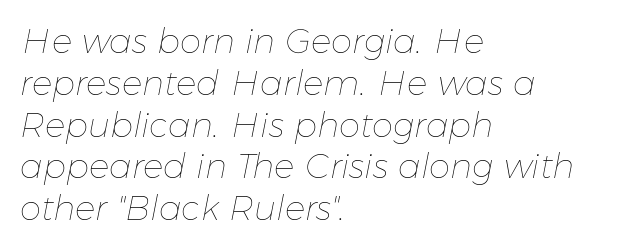
{"italic": "yes", "lean": "right", "slant_degrees": 11, "bold": "no", "weight": "thin", "width": "normal", "stroke_contrast": "low", "x_height": "medium", "monospaced": "no", "underline": "no", "align": "left", "line_spacing_ratio": 1.23, "letter_spacing": "normal", "letter_spacing_em": 0.0, "glyph_px": 34}
